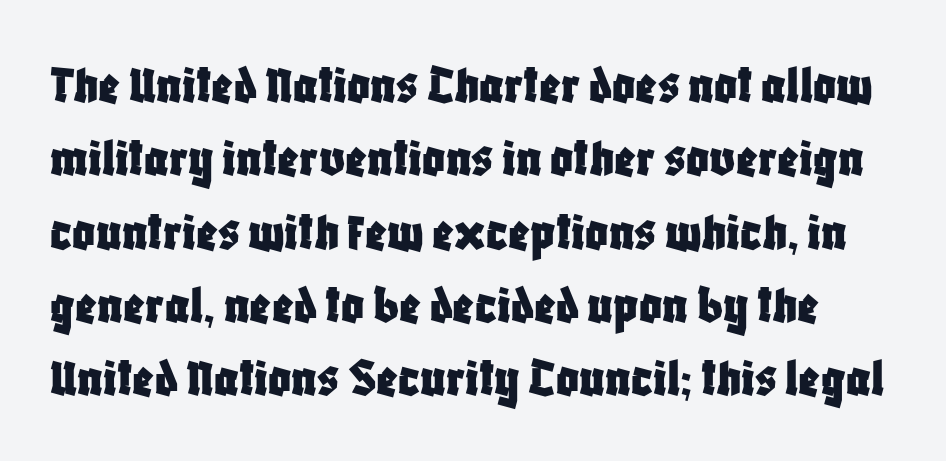
Underlining? Definitely not there. Does the type have serifs? No, each stem ends abruptly. One glance says typical: line gaps are just what's usual. Here the designer chose a conventional face with non-uniform glyph widths. Do the letters lean? They stand straight.
